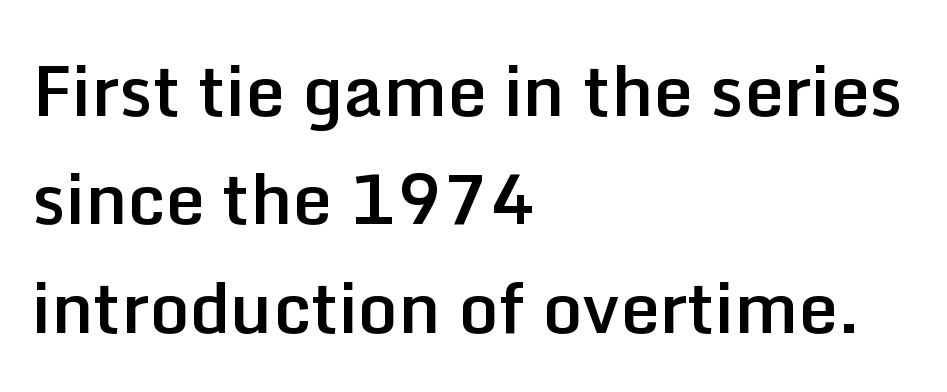
The image shows 70 px semibold sans-serif type, upright; set left-aligned, normal line spacing (1.55x), normal letter spacing, not underlined; low stroke contrast and a medium x-height.
